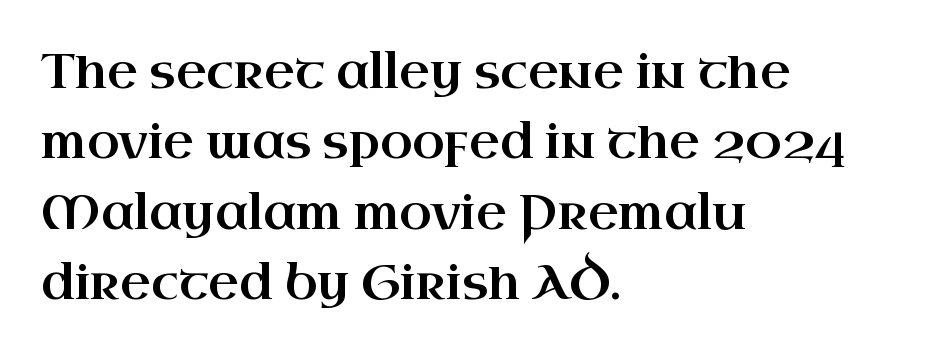
The image shows 47 px wide serif type, upright; set left-aligned, normal line spacing (1.5x), normal letter spacing, not underlined; high stroke contrast and a small x-height.
